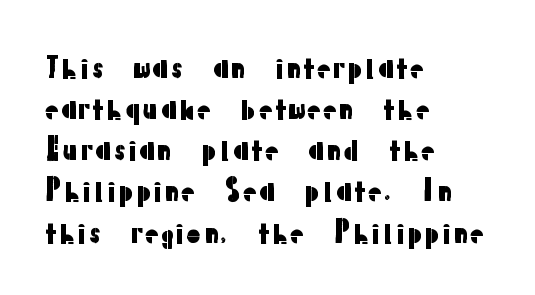
The image shows 28 px sans-serif type, upright; set left-aligned, normal line spacing (1.47x), normal letter spacing, not underlined; low stroke contrast and a medium x-height.
